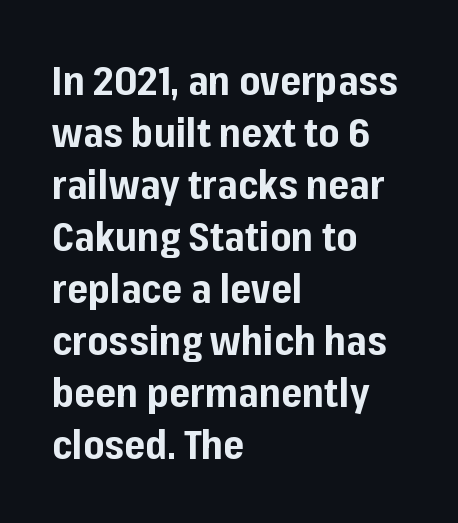
Q: Is the text bold? A: Yes.
Q: Is the text italic (slanted)? A: No, it is upright.
Q: Is the typeface a serif or a sans-serif typeface? A: Sans-serif.
Q: Is the text underlined? A: No.
Q: How is the paragraph aligned? A: Left-aligned.
Q: Is the spacing between letters normal or unusually wide? A: Normal.
Q: Is the spacing between lines tight, normal or loose? A: Normal.
Q: Width (condensed, normal, or wide)? A: Normal.
Q: Stroke contrast? A: Low.
Q: x-height? A: Medium.
Q: Monospaced? A: No.
